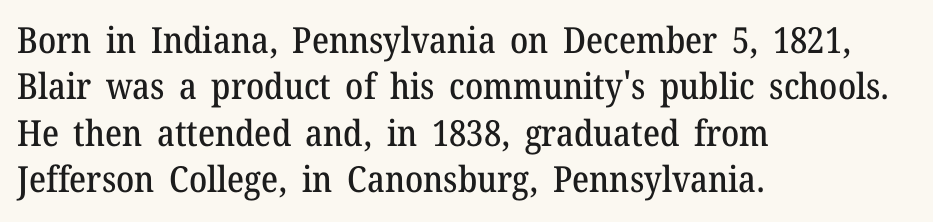
The image shows 36 px serif type, upright; set left-aligned, normal line spacing (1.29x), normal letter spacing, not underlined; medium stroke contrast and a medium x-height.
